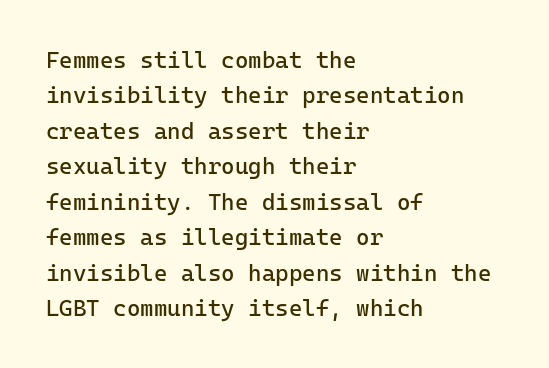
The image shows 23 px text type, upright; set left-aligned, normal line spacing (1.54x), normal letter spacing, not underlined.
